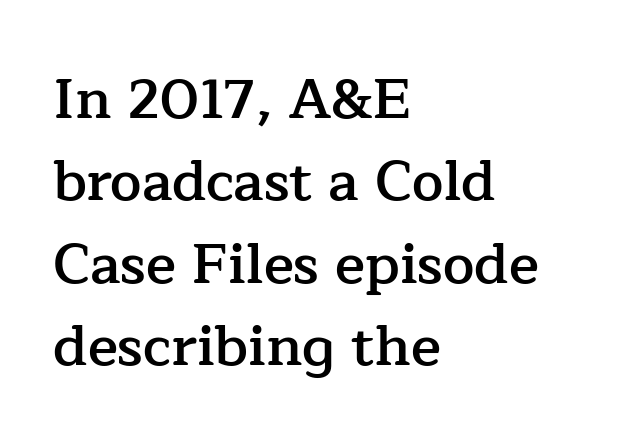
Tracking here is standard; glyphs follow each other at the usual distance. This is the regular roman posture of the typeface. Looks like regular typesetting: each glyph gets only the width it needs. The rows are spaced the way most documents space them. Stroke terminals: seriffed.
